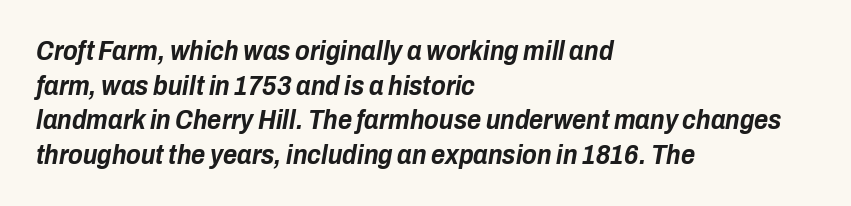
The image shows 27 px bold type, italic (leaning right); set left-aligned, normal line spacing (1.28x), normal letter spacing, not underlined.
